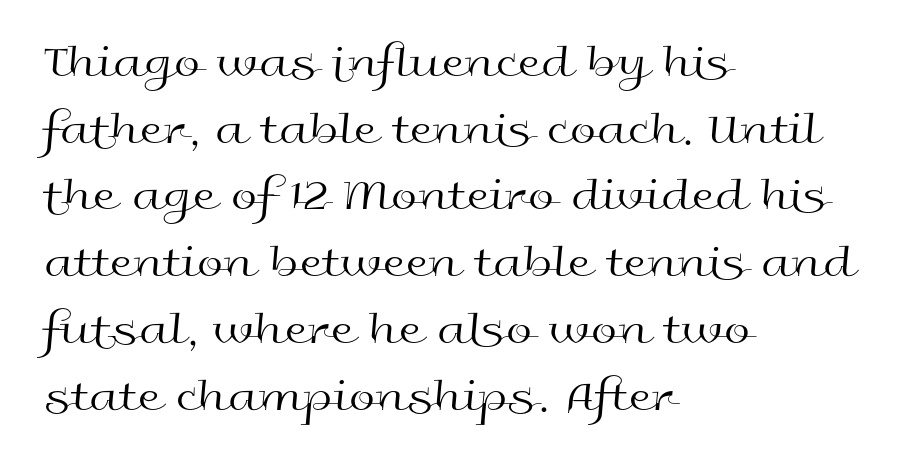
{"serif": "no", "italic": "no", "bold": "no", "weight": "regular", "width": "wide", "x_height": "medium", "monospaced": "no", "underline": "no", "align": "left", "line_spacing": "normal", "line_spacing_ratio": 1.42, "letter_spacing": "normal", "letter_spacing_em": 0.0, "glyph_px": 47}
